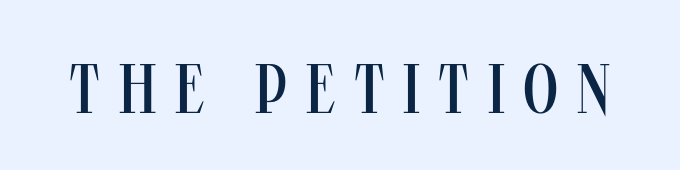
These lines have a slow, spaced-out rhythm from letter to letter. Upright lettering throughout. A typesetter would call this proportional, since set widths differ per character. Plain, unruled lines of type. The characters are drawn with everyday or finer stroke widths. I'd call this a sans setting — the letters go barefoot.
